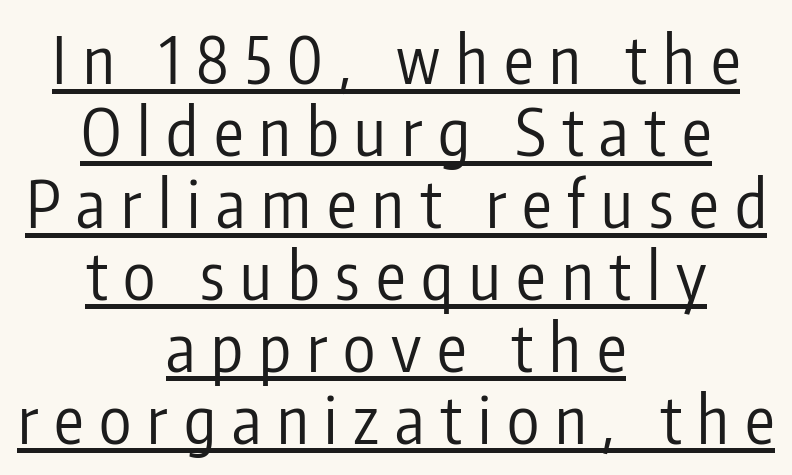
Alignment: centered. The letters advance in unequal steps, a hallmark of proportional type. The typeface chosen for these lines omits serifs. Posture: straight, roman, zero tilt. Reading down the column, the eye jumps only a short way to each next line.
